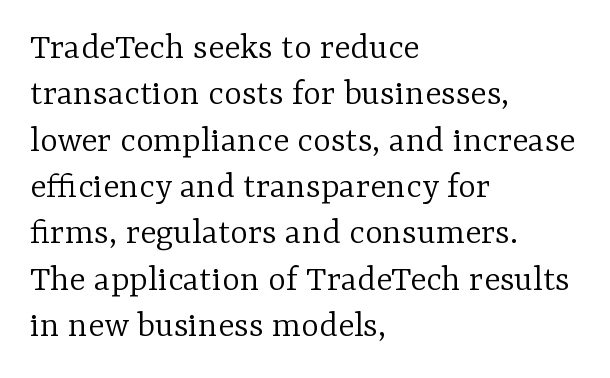
{"serif": "yes", "italic": "no", "bold": "no", "weight": "light", "width": "normal", "stroke_contrast": "low", "x_height": "medium", "monospaced": "no", "underline": "no", "align": "left", "line_spacing_ratio": 1.22, "letter_spacing": "normal", "letter_spacing_em": 0.0, "glyph_px": 38}
